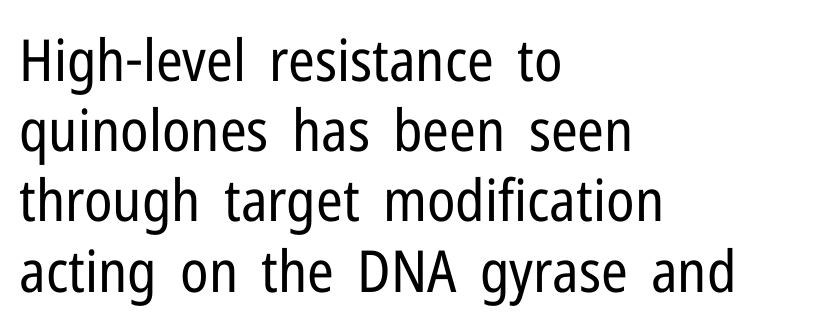
Is the block centered? No — it sits flush against the left margin. Stroke terminals: plain, sans-serif. Glance below the letters and you will spot only blank space. Is there any slant? The stems are plumb.
